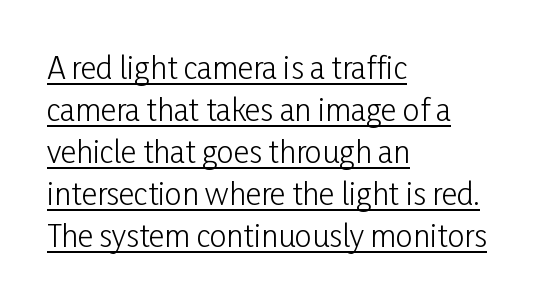
Successive baselines arrive at the customary interval. The font is comparable to plain body text, perhaps lighter. The paragraph has a hard left edge and a soft right edge. The letters sit at their default tracking, neither squeezed nor spread.
